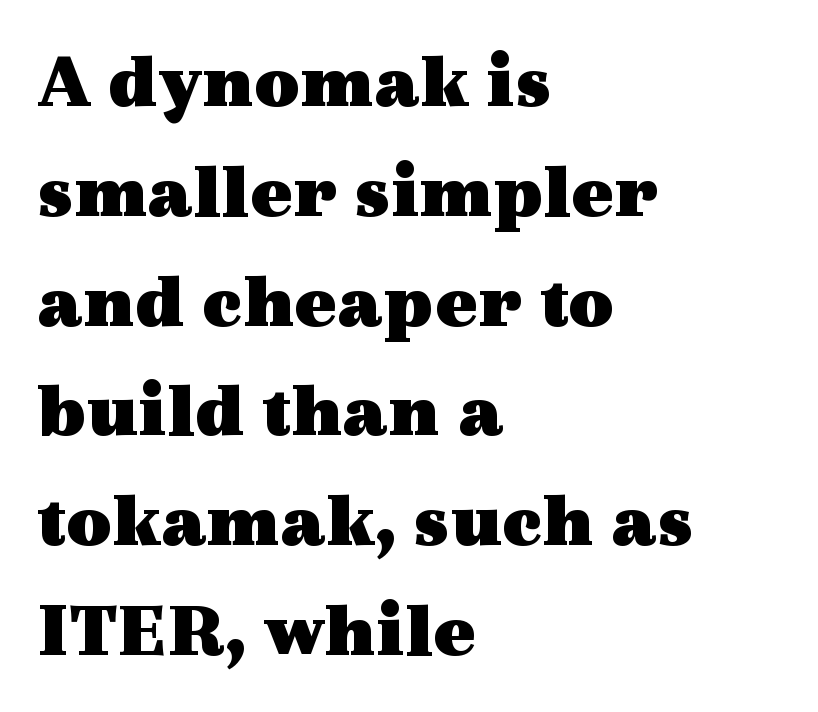
The image shows 79 px heavy, wide serif type, upright; set left-aligned, normal line spacing (1.39x), normal letter spacing, not underlined; a medium x-height.
